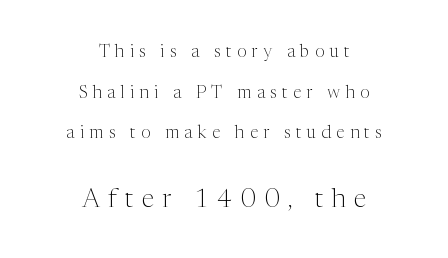
{"italic": "no", "bold": "no", "underline": "no", "align": "center", "line_spacing": "loose", "line_spacing_ratio": 2.39, "letter_spacing": "wide", "letter_spacing_em": 0.32, "larger_block": "second", "size_ratio": 1.53, "glyph_px": 26}
